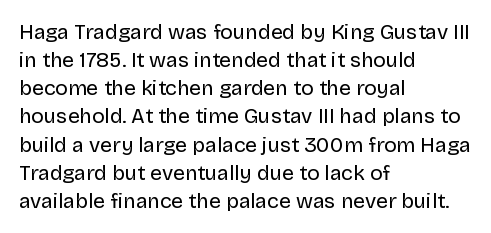
Q: Is the text bold? A: No.
Q: Is the text italic (slanted)? A: No, it is upright.
Q: Is the text underlined? A: No.
Q: How is the paragraph aligned? A: Left-aligned.
Q: Is the spacing between letters normal or unusually wide? A: Normal.
Q: Is the spacing between lines tight, normal or loose? A: Normal.
